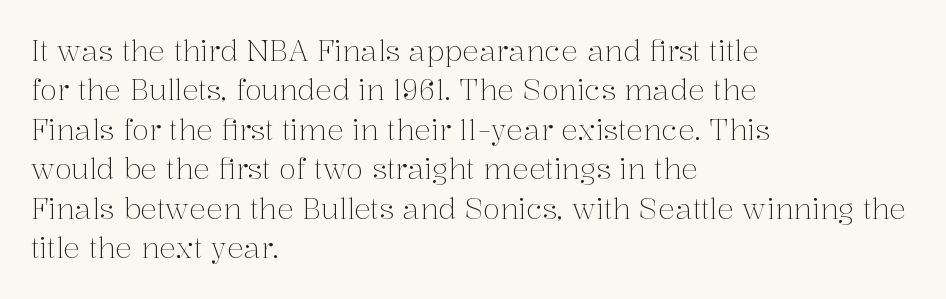
Q: Is the text bold? A: No.
Q: Is the text italic (slanted)? A: No, it is upright.
Q: Is the typeface a serif or a sans-serif typeface? A: Serif.
Q: Is the text underlined? A: No.
Q: How is the paragraph aligned? A: Left-aligned.
Q: Is the spacing between letters normal or unusually wide? A: Normal.
Q: Is the spacing between lines tight, normal or loose? A: Normal.
Q: Width (condensed, normal, or wide)? A: Normal.
Q: Stroke contrast? A: Medium.
Q: x-height? A: Medium.
Q: Monospaced? A: No.
